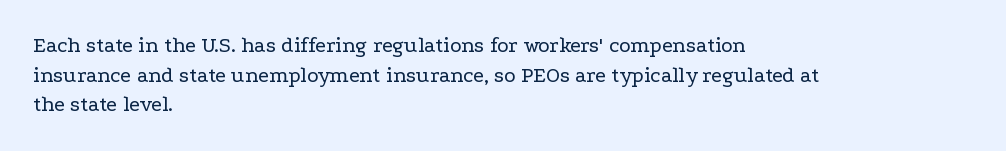
Q: Is the text bold? A: No.
Q: Is the text italic (slanted)? A: No, it is upright.
Q: Is the text underlined? A: No.
Q: How is the paragraph aligned? A: Left-aligned.
Q: Is the spacing between letters normal or unusually wide? A: Normal.
Q: Is the spacing between lines tight, normal or loose? A: Normal.
